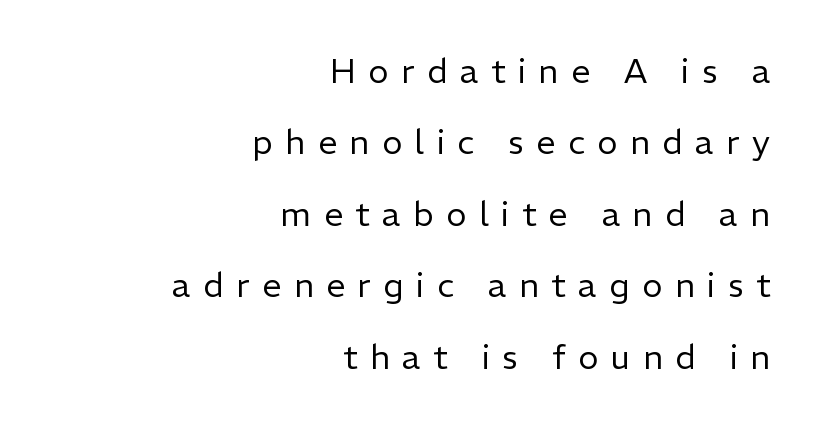
Each letter keeps its own natural width here, so spacing adapts to shape. You could fit nearly another row in the gap between these rows. One-word summary of the alignment: right. Letters rest on an invisible, unmarked baseline.
